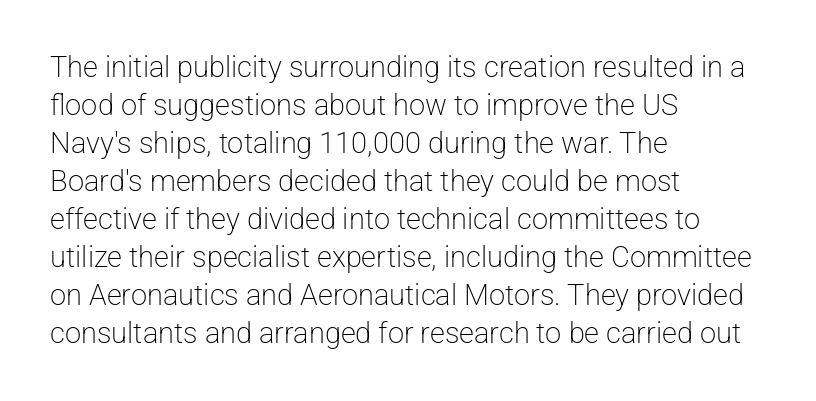
{"serif": "no", "italic": "no", "bold": "no", "weight": "light", "width": "normal", "stroke_contrast": "low", "x_height": "medium", "monospaced": "no", "underline": "no", "align": "left", "line_spacing": "normal", "line_spacing_ratio": 1.31, "letter_spacing": "normal", "letter_spacing_em": 0.0, "glyph_px": 29}
